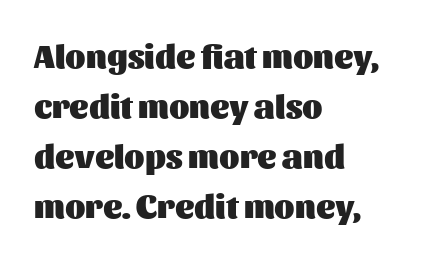
The typography opts for an upright posture over an oblique one. I'd call this a sans setting — the letters go barefoot. Each word holds together tightly as a unit, with standard inter-letter gaps. Thick stems and heavy bowls — unmistakably bold. The strip under each line holds only bare page. The ragged edge is on the right, which tells us the setting is flush left.
